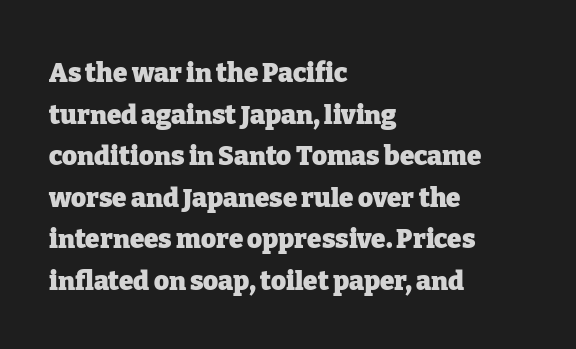
Q: Is the text bold? A: Yes.
Q: Is the text italic (slanted)? A: No, it is upright.
Q: Is the text underlined? A: No.
Q: How is the paragraph aligned? A: Left-aligned.
Q: Is the spacing between letters normal or unusually wide? A: Normal.
Q: Is the spacing between lines tight, normal or loose? A: Normal.
